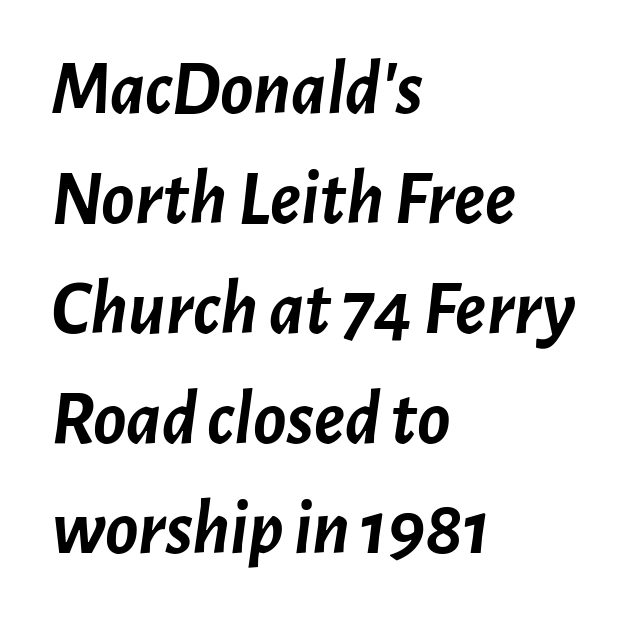
{"italic": "yes", "lean": "right", "slant_degrees": 7, "bold": "yes", "weight": "semibold", "width": "normal", "stroke_contrast": "low", "x_height": "medium", "monospaced": "no", "underline": "no", "align": "left", "line_spacing": "normal", "line_spacing_ratio": 1.43, "letter_spacing": "normal", "letter_spacing_em": 0.0, "glyph_px": 77}
